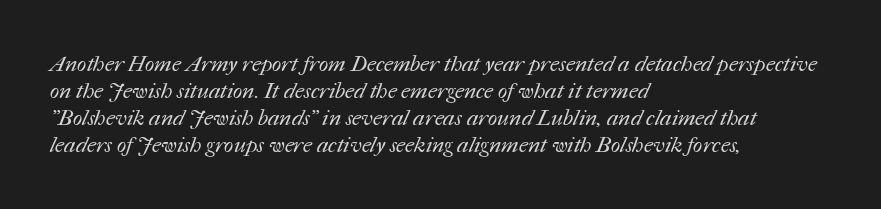
This sample uses plain, unmodified letter spacing. The compositor pushed each line to the left boundary. Descenders hang freely into open space. Compared with a typical body face, this is equally light or lighter still.
